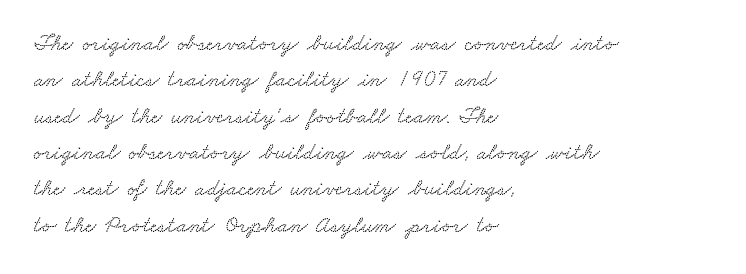
The image shows 23 px text type; set left-aligned, normal line spacing (1.58x), normal letter spacing, not underlined.
